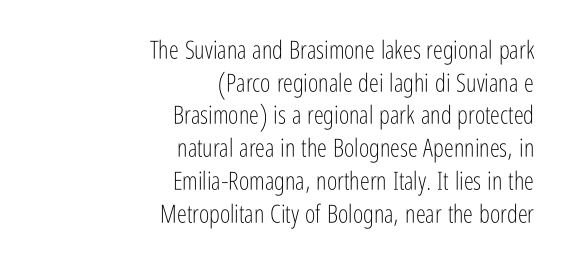
Q: Is the text bold? A: No.
Q: Is the text italic (slanted)? A: No, it is upright.
Q: Is the text underlined? A: No.
Q: How is the paragraph aligned? A: Right-aligned.
Q: Is the spacing between letters normal or unusually wide? A: Normal.
Q: Is the spacing between lines tight, normal or loose? A: Normal.
